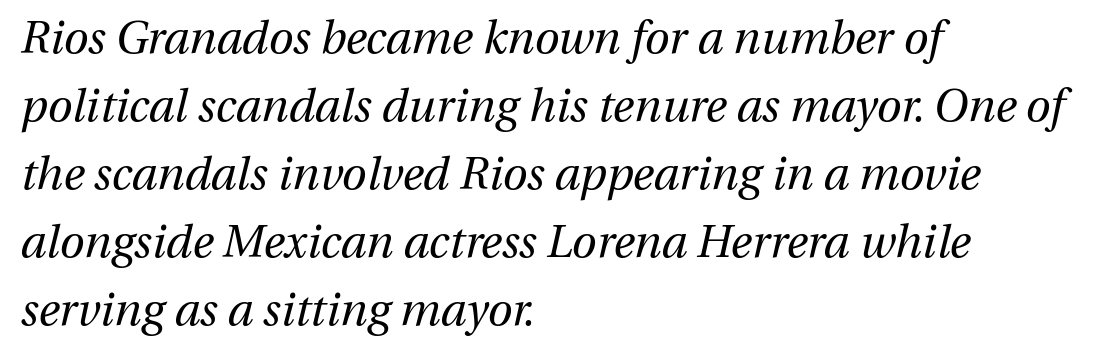
The image shows 45 px regular-weight type, italic (leaning right); set left-aligned, normal line spacing (1.51x), normal letter spacing, not underlined; medium stroke contrast and a medium x-height.
